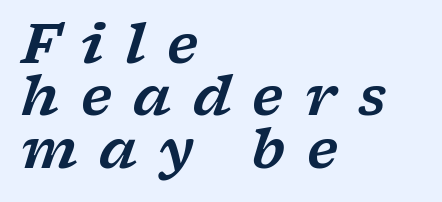
Each letter keeps its own natural width here, so spacing adapts to shape. Yep, that's italic — everything's leaning. Regarding leading, the lines here are crowded together. Stroke terminals: seriffed.
